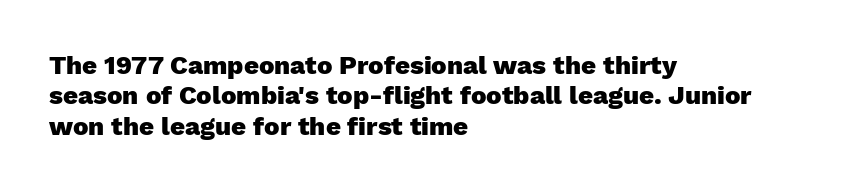
Q: Is the text bold? A: Yes.
Q: Is the text italic (slanted)? A: No, it is upright.
Q: Is the text underlined? A: No.
Q: How is the paragraph aligned? A: Left-aligned.
Q: Is the spacing between letters normal or unusually wide? A: Normal.
